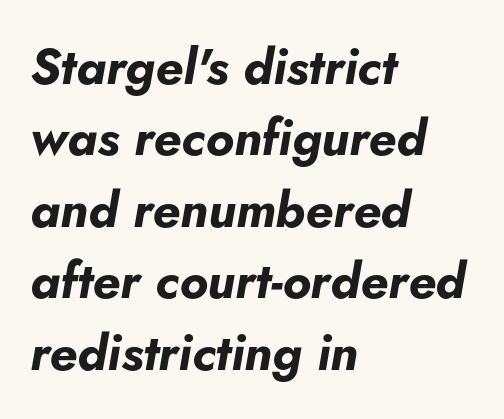
The image shows 50 px bold type, italic (leaning right); set left-aligned, normal line spacing (1.43x), normal letter spacing, not underlined; low stroke contrast and a small x-height.
